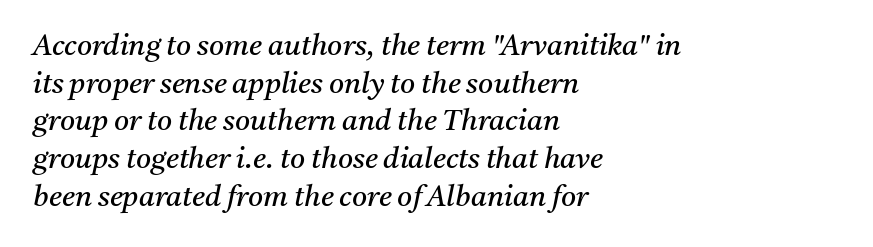
{"serif": "yes", "italic": "yes", "lean": "right", "slant_degrees": 11, "bold": "no", "weight": "regular", "width": "normal", "stroke_contrast": "medium", "x_height": "medium", "monospaced": "no", "underline": "no", "align": "left", "line_spacing": "normal", "line_spacing_ratio": 1.3, "letter_spacing": "normal", "letter_spacing_em": 0.0, "glyph_px": 29}
